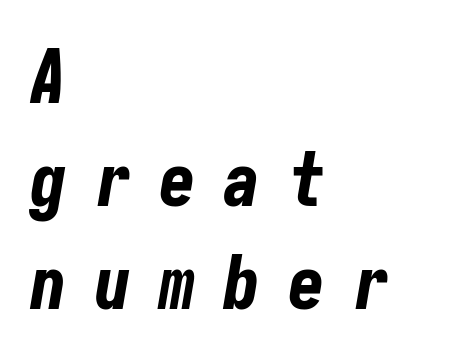
Q: Is the text bold? A: Yes.
Q: Is the text italic (slanted)? A: Yes, it leans right by about 10 degrees.
Q: Is the text underlined? A: No.
Q: How is the paragraph aligned? A: Left-aligned.
Q: Is the spacing between letters normal or unusually wide? A: Unusually wide.
Q: Is the spacing between lines tight, normal or loose? A: Normal.
Q: Width (condensed, normal, or wide)? A: Condensed.
Q: Stroke contrast? A: Low.
Q: x-height? A: Medium.
